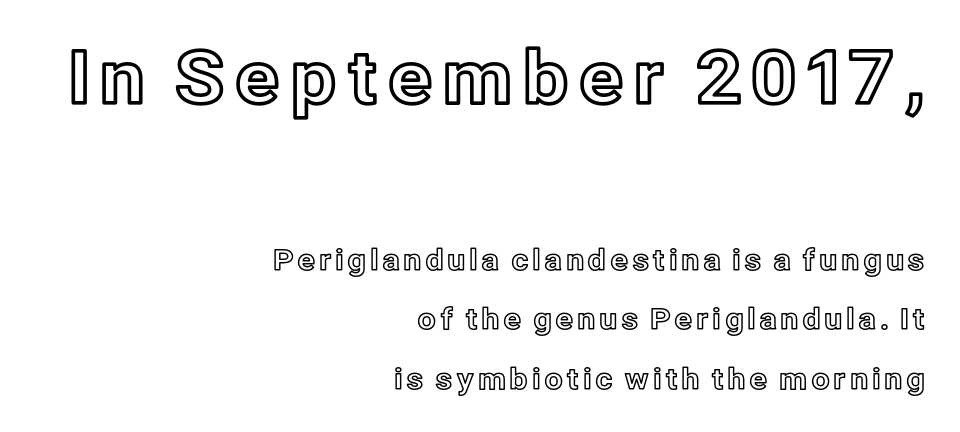
The image shows 73 px text type, upright; set right-aligned, loose line spacing (2.05x), not underlined; the first (top) block is 2.52x larger; a medium x-height.
